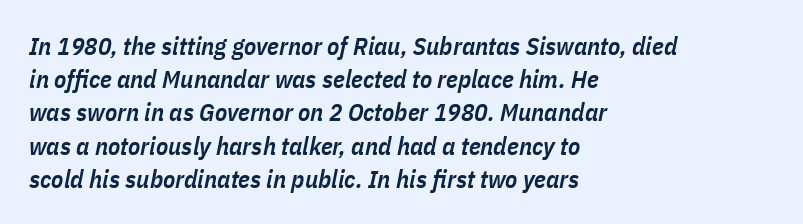
Its strokes are somewhat broadened, the hallmark of semibold type. Would a proofreader flag this as italicized? Yes. Does extra space separate the letters? No, they use regular spacing. Reading down the column, the eye jumps a familiar distance to each next line. Type without underlining. Compared with a centered layout, this one pins lines to the left instead.
